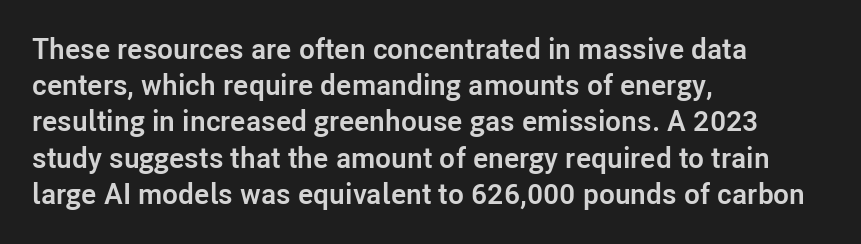
The image shows 29 px semibold sans-serif type, upright; set left-aligned, normal line spacing (1.25x), normal letter spacing, not underlined; low stroke contrast and a medium x-height.
